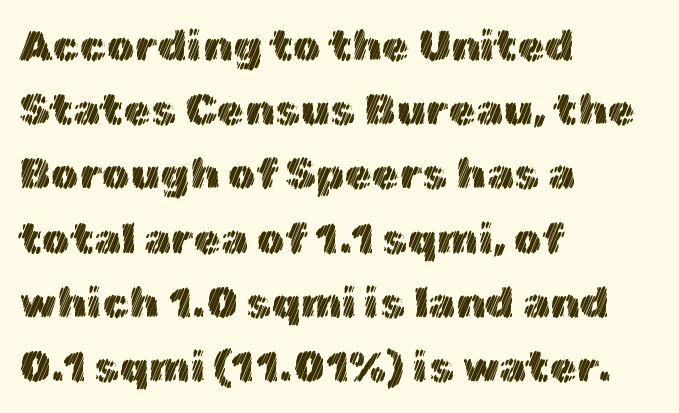
{"italic": "no", "width": "normal", "x_height": "medium", "monospaced": "no", "underline": "no", "align": "left", "line_spacing": "normal", "line_spacing_ratio": 1.46, "letter_spacing": "normal", "letter_spacing_em": 0.0, "glyph_px": 44}
